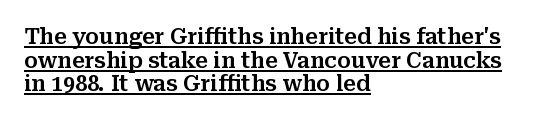
{"italic": "no", "underline": "yes", "align": "left", "line_spacing": "tight", "line_spacing_ratio": 1.12, "letter_spacing": "normal", "letter_spacing_em": 0.0, "glyph_px": 21}
